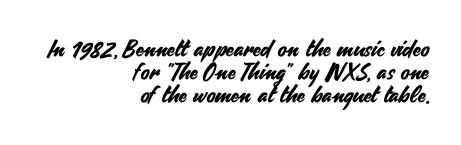
Q: Is the text italic (slanted)? A: Yes.
Q: Is the text underlined? A: No.
Q: How is the paragraph aligned? A: Right-aligned.
Q: Is the spacing between letters normal or unusually wide? A: Normal.
Q: Is the spacing between lines tight, normal or loose? A: Tight.
